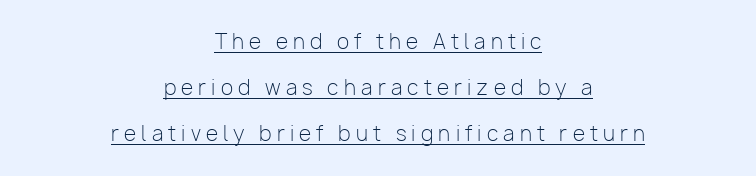
A continuous stroke trails under the words, as in a hyperlink. Inter-character spacing is expanded well beyond the font's built-in metrics. The typesetter chose a symmetrical, centered arrangement here. The letterforms sit at book weight or below. It's the straight-up-and-down kind of type.
